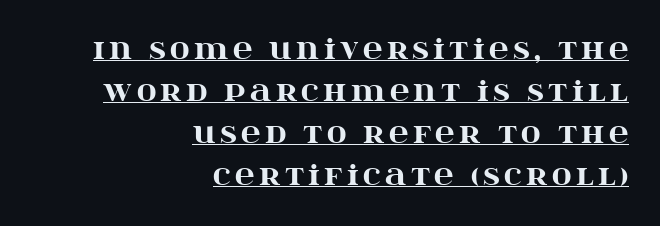
The image shows 27 px bold type, upright; set right-aligned, normal line spacing (1.56x), underlined.
